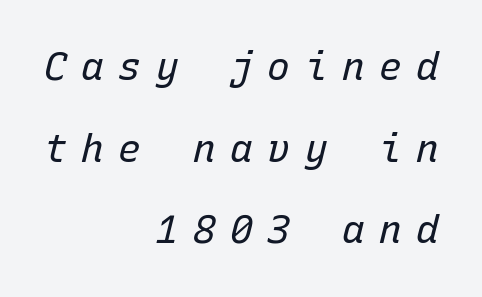
Q: Is the text bold? A: No.
Q: Is the text italic (slanted)? A: Yes, it leans right by about 15 degrees.
Q: Is the text underlined? A: No.
Q: How is the paragraph aligned? A: Right-aligned.
Q: Is the spacing between letters normal or unusually wide? A: Unusually wide.
Q: Is the spacing between lines tight, normal or loose? A: Loose.
Q: Width (condensed, normal, or wide)? A: Normal.
Q: Stroke contrast? A: Low.
Q: x-height? A: Medium.
Q: Monospaced? A: Yes.
